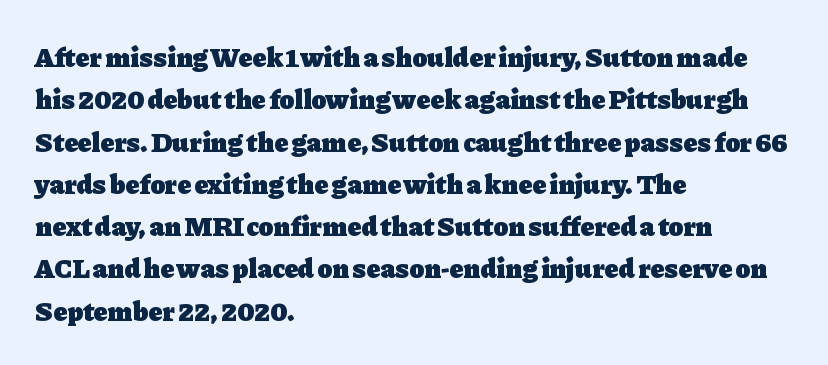
You could not count columns in this text — the font is proportionally spaced. Typographically, this falls in the serif category. Vertically, the passage feels balanced, rows spaced as you'd expect. Letters rest on an invisible, unmarked baseline. Every letter is thick-stroked: bold, no question.
